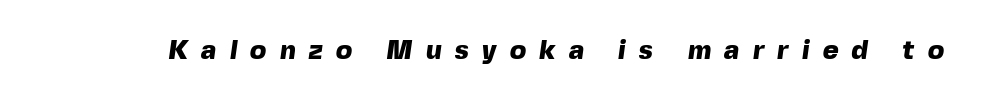
The area under the type is left untouched. The face used here is rendered with a markedly widened letterfit. The strokes are fattened all the way to bold.
